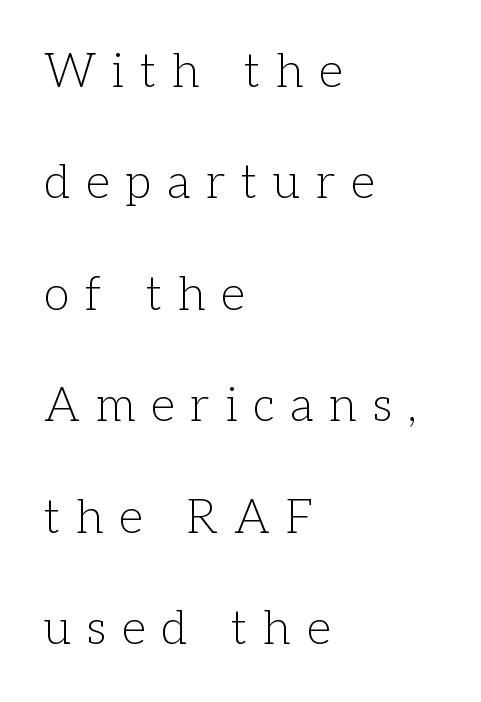
The letters stand straight up with perfectly vertical stems. The face used here is proportionally spaced, like ordinary book or web type. Baseline-to-baseline distance is far greater than the letter height. Line starts are locked; line ends wander. This is not heavy type; no bold has been used.
